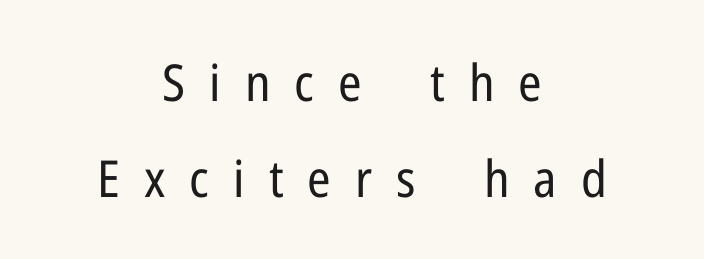
Q: Is the text bold? A: No.
Q: Is the text italic (slanted)? A: No, it is upright.
Q: Is the typeface a serif or a sans-serif typeface? A: Sans-serif.
Q: Is the text underlined? A: No.
Q: How is the paragraph aligned? A: Centered.
Q: Is the spacing between letters normal or unusually wide? A: Unusually wide.
Q: Width (condensed, normal, or wide)? A: Condensed.
Q: Stroke contrast? A: Low.
Q: x-height? A: Medium.
Q: Monospaced? A: No.
